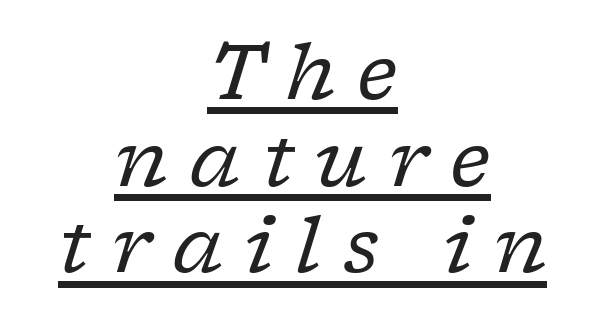
{"serif": "yes", "italic": "yes", "lean": "right", "slant_degrees": 17, "bold": "no", "weight": "regular", "width": "normal", "stroke_contrast": "low", "x_height": "medium", "monospaced": "no", "underline": "yes", "align": "center", "line_spacing": "tight", "line_spacing_ratio": 1.14, "letter_spacing": "wide", "letter_spacing_em": 0.29, "glyph_px": 76}
